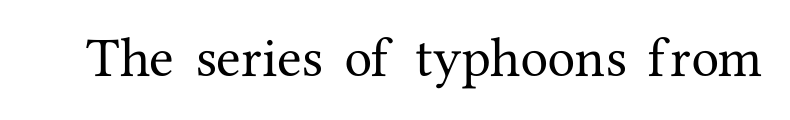
Q: Is the text italic (slanted)? A: No, it is upright.
Q: Is the typeface a serif or a sans-serif typeface? A: Serif.
Q: Is the text underlined? A: No.
Q: Is the spacing between letters normal or unusually wide? A: Normal.
Q: Width (condensed, normal, or wide)? A: Normal.
Q: Stroke contrast? A: Medium.
Q: x-height? A: Medium.
Q: Monospaced? A: No.
